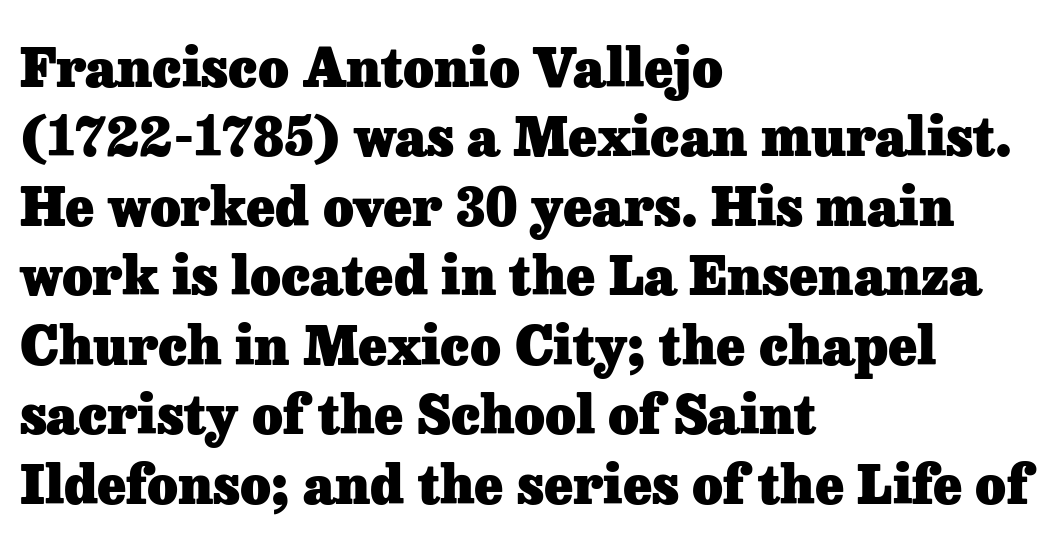
Weight check: bold — yes, fully. The setting favours the left margin, as ordinary paragraphs usually do. The letters stand upright; this is a roman face. Inter-character spacing is left at the font's built-in metrics.
